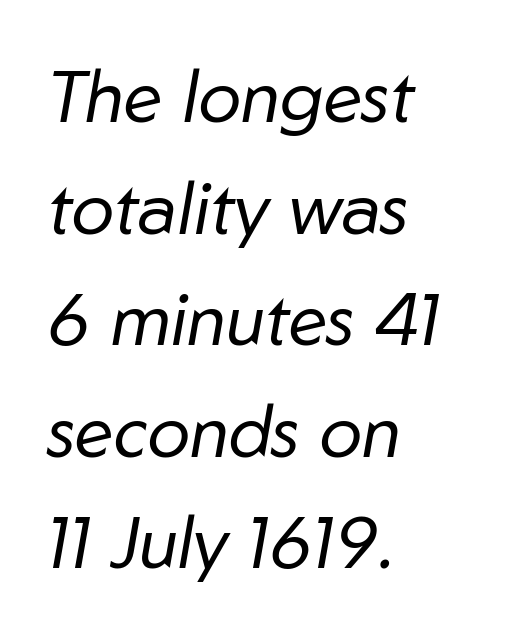
{"italic": "yes", "lean": "right", "slant_degrees": 10, "bold": "no", "weight": "regular", "width": "normal", "stroke_contrast": "low", "x_height": "medium", "monospaced": "no", "underline": "no", "align": "left", "line_spacing": "normal", "line_spacing_ratio": 1.55, "letter_spacing": "normal", "letter_spacing_em": 0.0, "glyph_px": 72}
